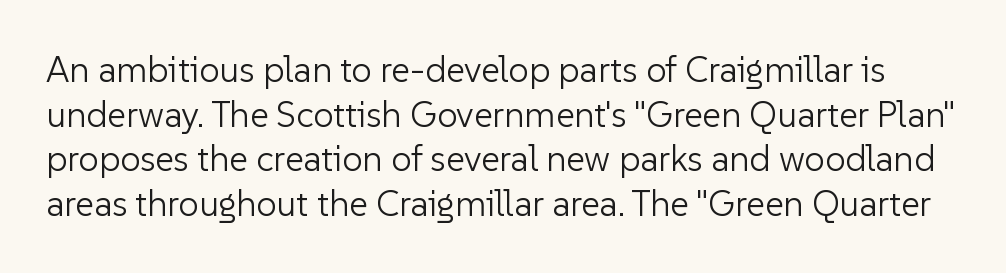
A sans-serif font was chosen for this passage. The weight would be labelled regular, book, light, or lighter still. There is no visible air inserted between adjacent glyphs. Nope, not italic — everything's standing straight. The zone under the glyphs is completely vacant. Varying glyph widths throughout — classic text-font behaviour.
